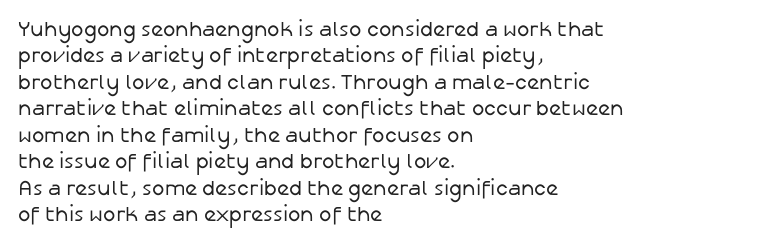
Q: Is the text bold? A: No.
Q: Is the text italic (slanted)? A: No, it is upright.
Q: Is the text underlined? A: No.
Q: How is the paragraph aligned? A: Left-aligned.
Q: Is the spacing between letters normal or unusually wide? A: Normal.
Q: Is the spacing between lines tight, normal or loose? A: Normal.
